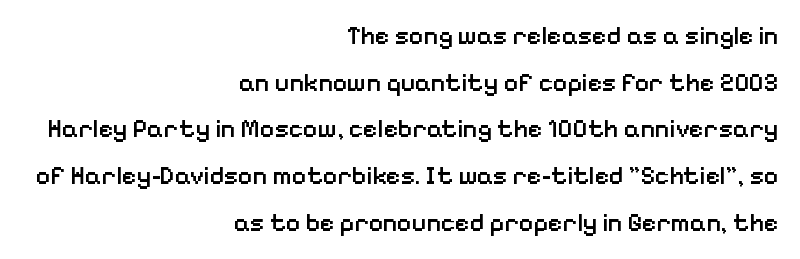
Rule under the text: the space is simply empty. Does the lettering tilt? It doesn't — this is upright. A student would call this right alignment; a typographer would say flush right, rag left. Honestly, the letter spacing is just normal — you wouldn't notice it. How heavy is the stroke? Medium-heavy — a semibold, shy of bold.
